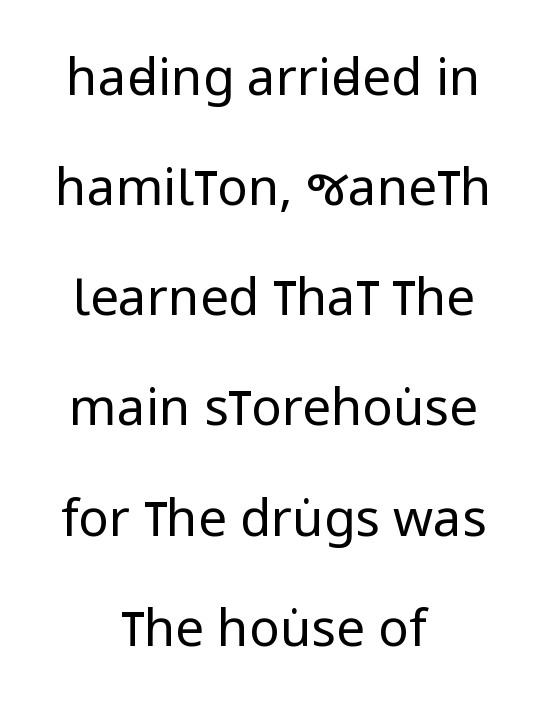
Q: Is the text bold? A: No.
Q: Is the text italic (slanted)? A: No, it is upright.
Q: Is the typeface a serif or a sans-serif typeface? A: Sans-serif.
Q: Is the text underlined? A: No.
Q: How is the paragraph aligned? A: Centered.
Q: Is the spacing between letters normal or unusually wide? A: Normal.
Q: Is the spacing between lines tight, normal or loose? A: Loose.
Q: Width (condensed, normal, or wide)? A: Condensed.
Q: Stroke contrast? A: Low.
Q: x-height? A: Large.
Q: Monospaced? A: No.
